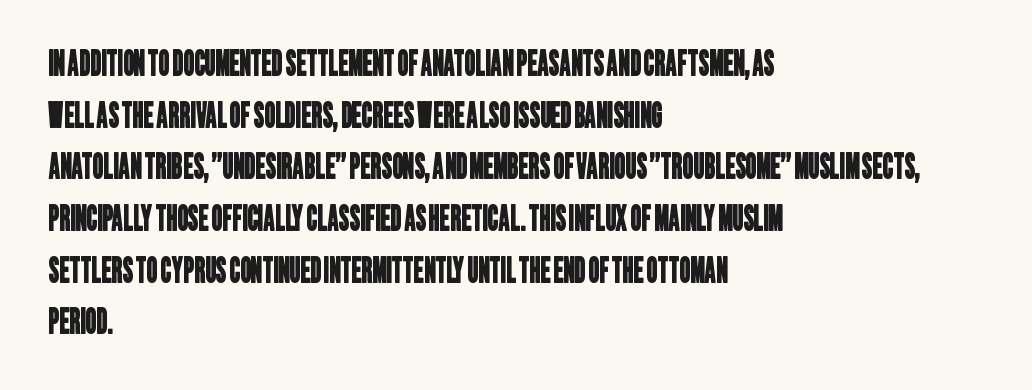
Q: Is the typeface a serif or a sans-serif typeface? A: Sans-serif.
Q: Is the text underlined? A: No.
Q: How is the paragraph aligned? A: Left-aligned.
Q: Is the spacing between letters normal or unusually wide? A: Normal.
Q: Is the spacing between lines tight, normal or loose? A: Normal.
Q: Width (condensed, normal, or wide)? A: Condensed.
Q: Stroke contrast? A: Low.
Q: x-height? A: Large.
Q: Monospaced? A: No.
